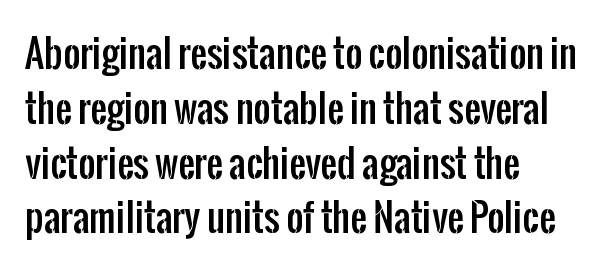
{"serif": "no", "italic": "no", "width": "condensed", "stroke_contrast": "low", "x_height": "medium", "monospaced": "no", "underline": "no", "align": "left", "line_spacing": "normal", "line_spacing_ratio": 1.48, "letter_spacing": "normal", "letter_spacing_em": 0.0, "glyph_px": 37}
